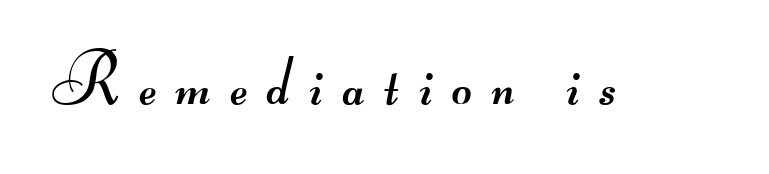
{"serif": "no", "bold": "no", "weight": "regular", "width": "wide", "stroke_contrast": "medium", "monospaced": "no", "underline": "no", "letter_spacing": "wide", "letter_spacing_em": 0.28, "glyph_px": 69}
